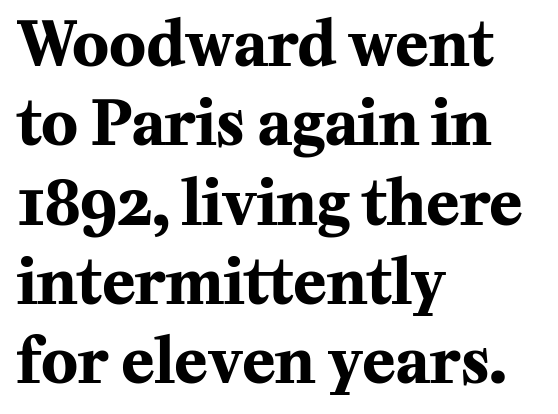
{"serif": "yes", "italic": "no", "bold": "yes", "weight": "bold", "width": "normal", "stroke_contrast": "medium", "x_height": "medium", "monospaced": "no", "underline": "no", "align": "left", "line_spacing": "normal", "line_spacing_ratio": 1.3, "letter_spacing": "normal", "letter_spacing_em": 0.0, "glyph_px": 61}
